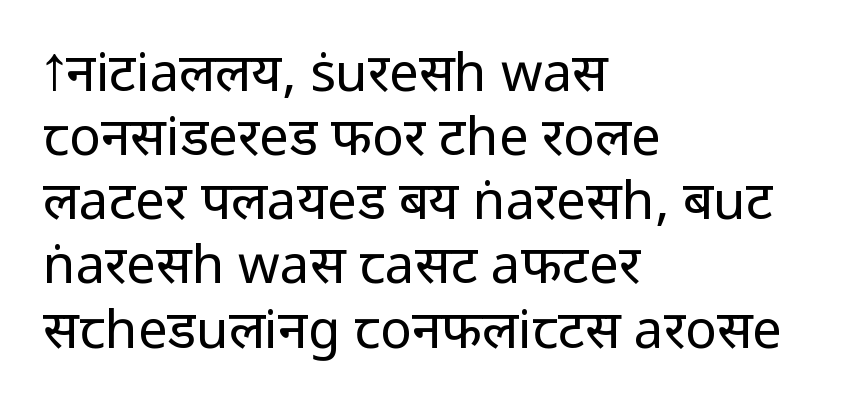
Q: Is the text bold? A: No.
Q: Is the text italic (slanted)? A: No, it is upright.
Q: Is the typeface a serif or a sans-serif typeface? A: Sans-serif.
Q: Is the text underlined? A: No.
Q: How is the paragraph aligned? A: Left-aligned.
Q: Is the spacing between letters normal or unusually wide? A: Normal.
Q: Width (condensed, normal, or wide)? A: Normal.
Q: Stroke contrast? A: Low.
Q: x-height? A: Medium.
Q: Monospaced? A: No.
